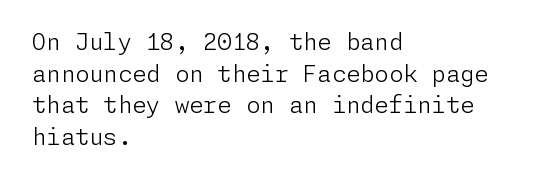
The image shows 23 px text type, upright; set left-aligned, normal line spacing (1.38x), normal letter spacing, not underlined.
